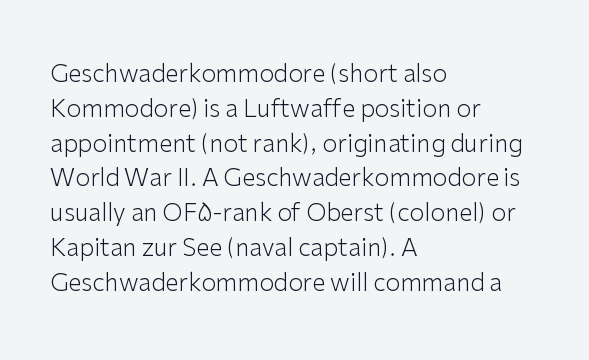
{"italic": "no", "bold": "no", "underline": "no", "align": "left", "line_spacing": "normal", "line_spacing_ratio": 1.45, "letter_spacing": "normal", "letter_spacing_em": 0.0, "glyph_px": 24}
